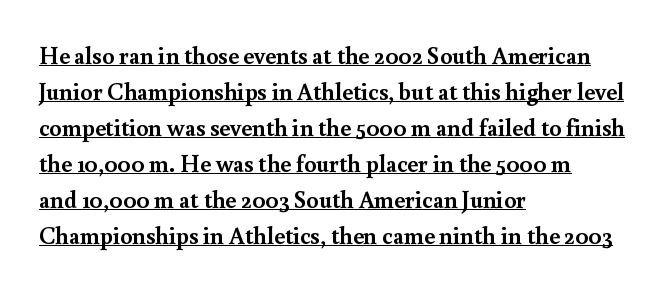
The image shows 24 px bold type, upright; set left-aligned, normal line spacing (1.5x), normal letter spacing, underlined.
